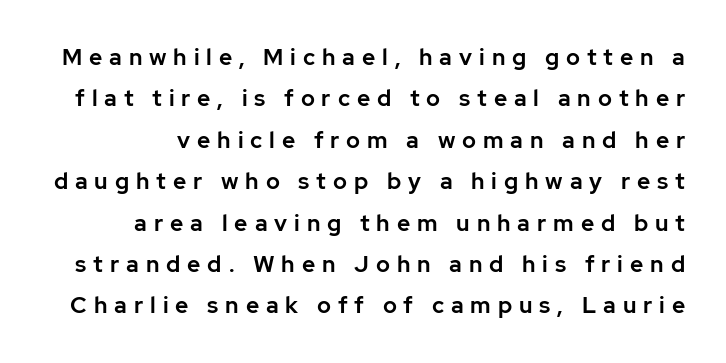
Underline: absent. The horizontal fit of the characters is loose and conspicuously gappy. This is the regular roman posture of the typeface.
